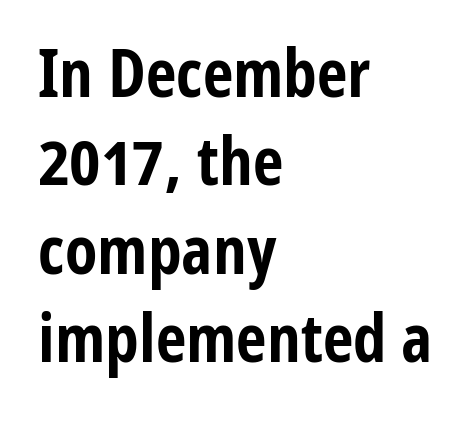
The image shows 67 px bold, condensed sans-serif type, upright; set left-aligned, normal line spacing (1.32x), normal letter spacing, not underlined; low stroke contrast and a medium x-height.
